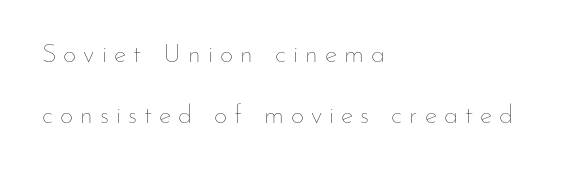
The image shows 26 px text type, upright; set left-aligned, loose line spacing (2.34x), unusually wide letter spacing (+0.27 em), not underlined.
